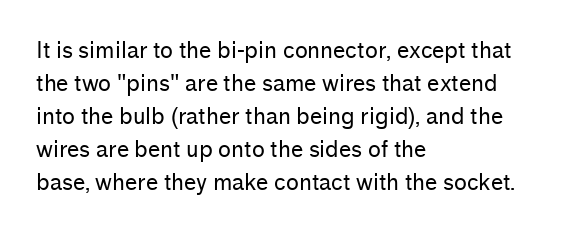
The image shows 22 px text type, upright; set left-aligned, normal line spacing (1.5x), normal letter spacing, not underlined.
